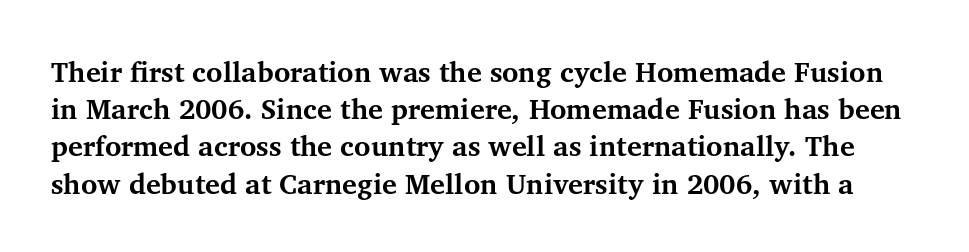
{"serif": "yes", "italic": "no", "bold": "yes", "weight": "bold", "width": "normal", "stroke_contrast": "medium", "x_height": "medium", "monospaced": "no", "underline": "no", "line_spacing": "normal", "line_spacing_ratio": 1.33, "letter_spacing": "normal", "letter_spacing_em": 0.0, "glyph_px": 28}
